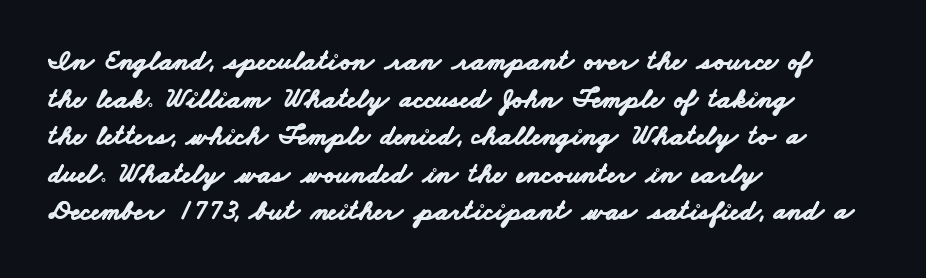
Layout note: lines flush left. Weight check: bold — yes, fully. The designer left line spacing at the default. Bare-footed words on every line.
